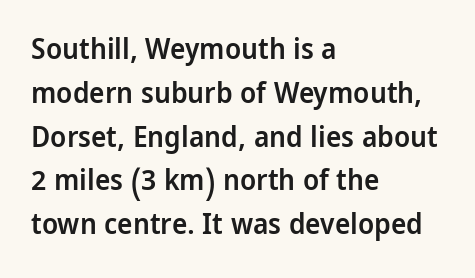
A typesetter would call this proportional, since set widths differ per character. This rendering uses left alignment, leaving the right contour irregular. The axis of the letterforms is exactly vertical. The rendering uses a semibold face; strokes are thickened but not to full bold. Default kerning and tracking; the words read as compact shapes. Interline gaps are of average width in this sample.
